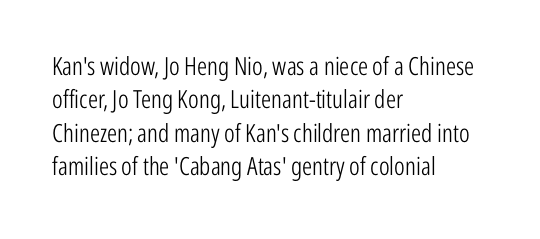
Q: Is the text bold? A: No.
Q: Is the text italic (slanted)? A: No, it is upright.
Q: Is the text underlined? A: No.
Q: How is the paragraph aligned? A: Left-aligned.
Q: Is the spacing between letters normal or unusually wide? A: Normal.
Q: Is the spacing between lines tight, normal or loose? A: Normal.
